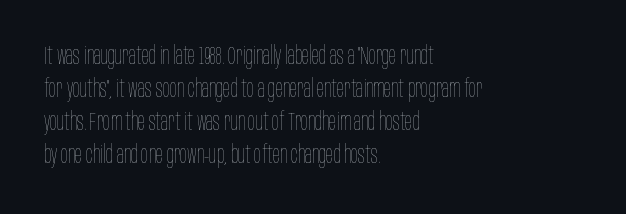
{"italic": "no", "bold": "no", "underline": "no", "align": "left", "line_spacing": "normal", "line_spacing_ratio": 1.38, "letter_spacing": "normal", "letter_spacing_em": 0.0, "glyph_px": 24}
